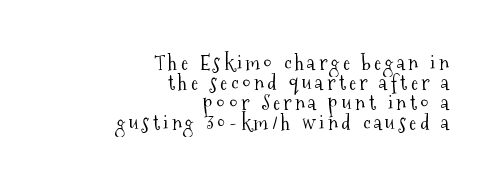
The rendering uses a small line-height, squeezing the rows. Posture: upright roman. All the whitespace from short lines collects on the left. The typeface has the unassuming heft of standard copy or less.
